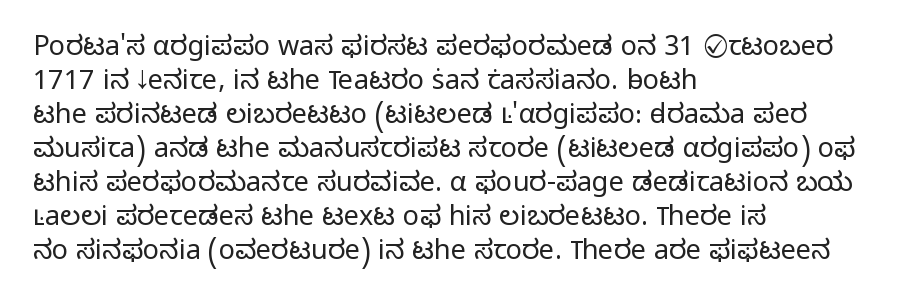
Q: Is the text bold? A: No.
Q: Is the text italic (slanted)? A: No, it is upright.
Q: Is the text underlined? A: No.
Q: How is the paragraph aligned? A: Left-aligned.
Q: Is the spacing between letters normal or unusually wide? A: Normal.
Q: Is the spacing between lines tight, normal or loose? A: Normal.
